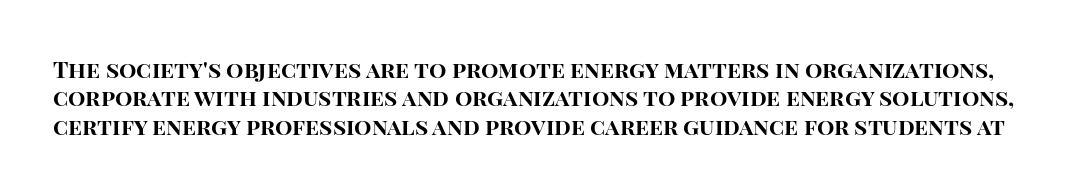
The image shows 23 px bold type, upright; set line spacing 1.23x, normal letter spacing, not underlined.
